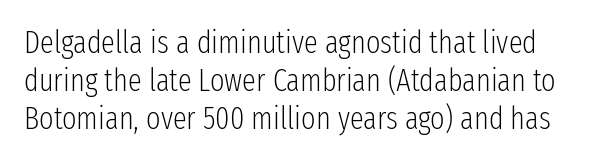
{"serif": "no", "italic": "no", "bold": "no", "weight": "light", "width": "condensed", "stroke_contrast": "low", "x_height": "medium", "monospaced": "no", "underline": "no", "line_spacing_ratio": 1.22, "letter_spacing": "normal", "letter_spacing_em": 0.0, "glyph_px": 31}
